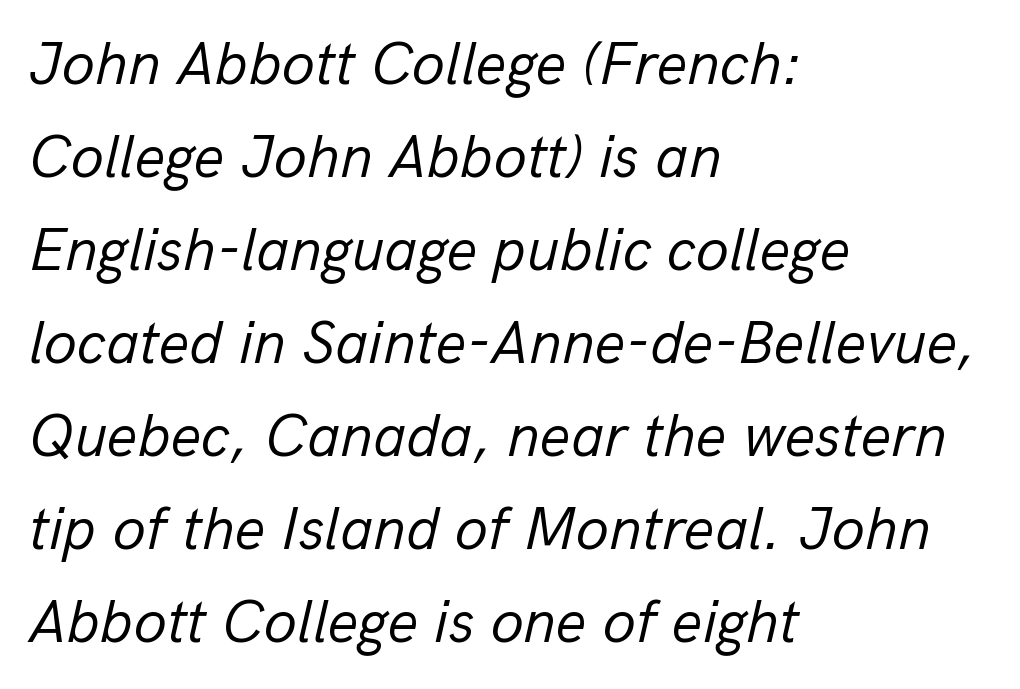
{"italic": "yes", "lean": "right", "slant_degrees": 13, "bold": "no", "weight": "regular", "width": "normal", "stroke_contrast": "low", "x_height": "medium", "monospaced": "no", "underline": "no", "align": "left", "line_spacing": "normal", "line_spacing_ratio": 1.55, "letter_spacing": "normal", "letter_spacing_em": 0.0, "glyph_px": 60}
